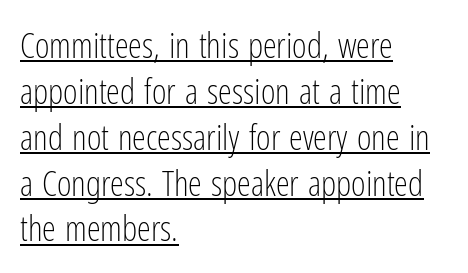
The specimen includes a rule beneath the text block's lines. Looks like regular typesetting: each glyph gets only the width it needs. Leftover space on each line is placed entirely after the last word. Summary of weight: not heavy and not bold.
